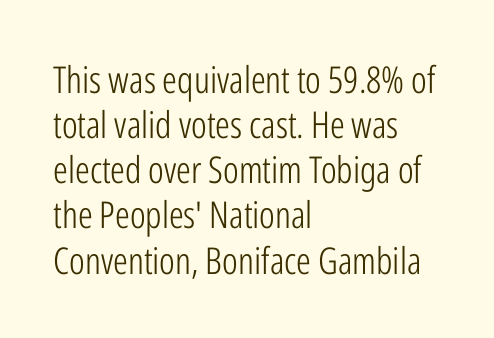
Posture: vertical. These lines are rendered in a variable-pitch font. What stands out about the letter spacing? Nothing — it is the standard amount. To sum up the face: it is a sans, with no serifs. The paragraph has a hard left edge and a soft right edge. Stems here are at most as thick as an everyday book face.
